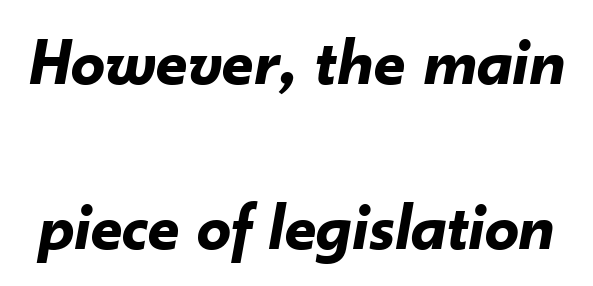
{"italic": "yes", "lean": "right", "slant_degrees": 10, "bold": "yes", "weight": "bold", "width": "normal", "stroke_contrast": "low", "x_height": "small", "monospaced": "no", "underline": "no", "line_spacing": "loose", "line_spacing_ratio": 2.43, "letter_spacing": "normal", "letter_spacing_em": 0.0, "glyph_px": 68}
